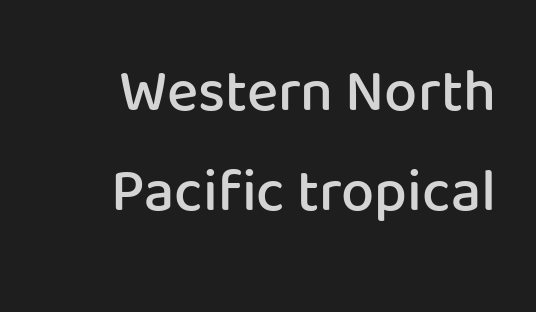
Notice the strokes are somewhat thickened but not fully heavy: this is a semibold. The letters advance in unequal steps, a hallmark of proportional type. Layout note: lines flush right. Whoever set this chose a conventional vertical rhythm. Look at the bottom of the vertical strokes: they stop flat, with no serifs. Rule under the text: the space is simply empty.
